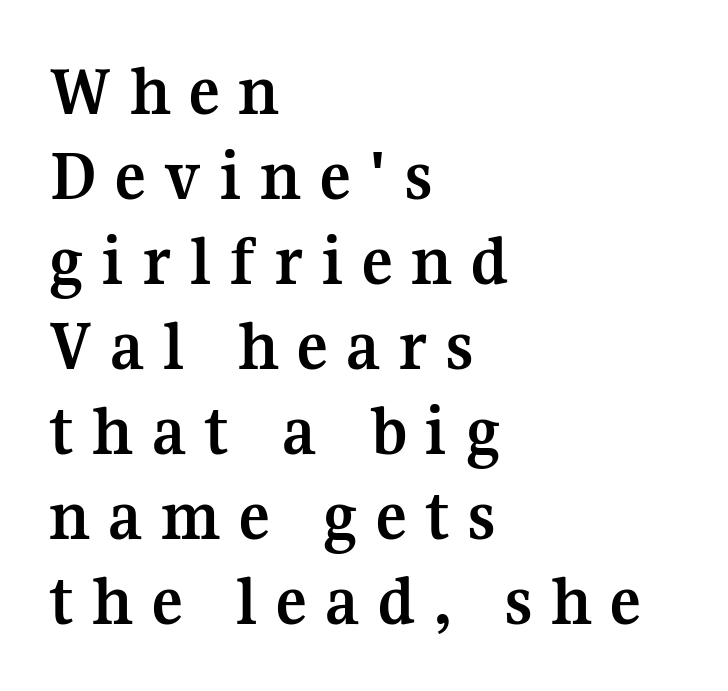
A roman cut, with each character standing at attention. Unmarked baselines from the first word to the last. The face used here is proportionally spaced, like ordinary book or web type. Between one letter and the next there's a generous, obvious gap. Every row of glyphs begins at an identical x-position on the left.
